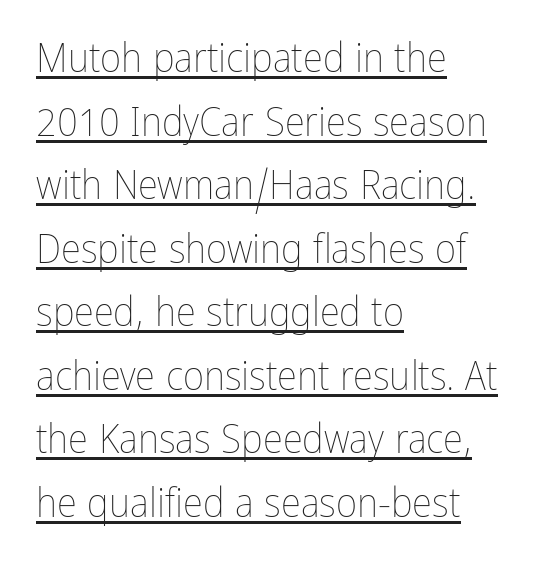
{"italic": "no", "bold": "no", "weight": "thin", "width": "condensed", "stroke_contrast": "low", "x_height": "medium", "monospaced": "no", "underline": "yes", "align": "left", "line_spacing": "normal", "line_spacing_ratio": 1.55, "letter_spacing": "normal", "letter_spacing_em": 0.0, "glyph_px": 41}
